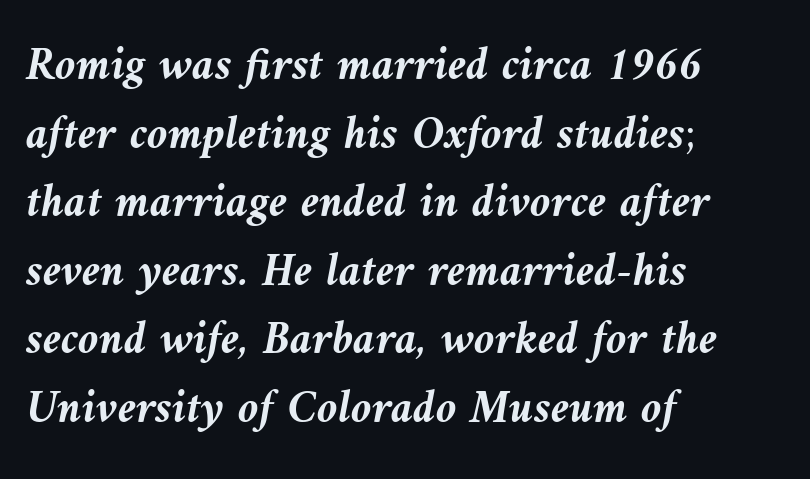
These lines carry a lot of weight — the face is fully bold. Horizontal alignment here is leftward, the default for most running prose. The string is rendered with underlining switched off. Yep, that's italic — everything's leaning. You could not count columns in this text — the font is proportionally spaced. Nobody touched the tracking dial on this one.
